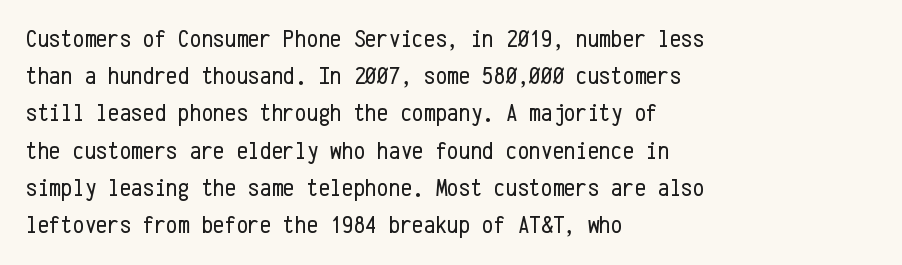
The rendering anchors every line to the left-hand side. A clean baseline with only descenders dipping below it. No chunkiness to these letters — they're not bold. Leading matches the norm, producing a regular column. Ascenders rise straight up at ninety degrees. Nobody touched the tracking dial on this one.
